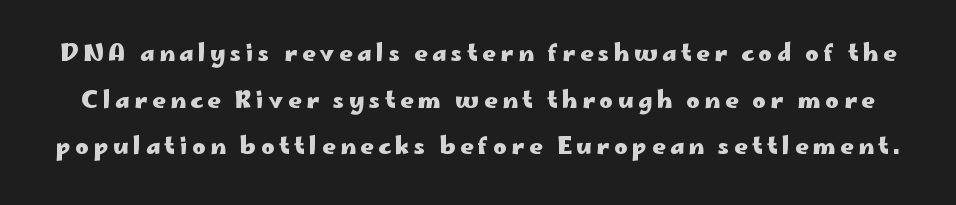
The image shows 23 px bold type, upright; set loose line spacing (2.03x), unusually wide letter spacing (+0.2 em), not underlined.
